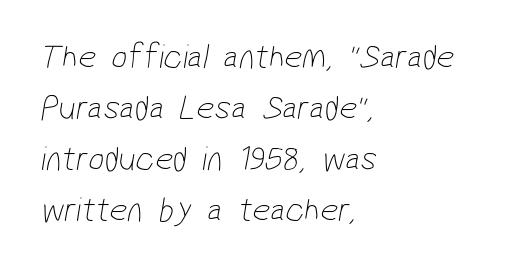
Q: Is the text bold? A: No.
Q: Is the typeface a serif or a sans-serif typeface? A: Sans-serif.
Q: Is the text underlined? A: No.
Q: How is the paragraph aligned? A: Left-aligned.
Q: Is the spacing between letters normal or unusually wide? A: Normal.
Q: Is the spacing between lines tight, normal or loose? A: Normal.
Q: Width (condensed, normal, or wide)? A: Condensed.
Q: Stroke contrast? A: Low.
Q: x-height? A: Medium.
Q: Monospaced? A: No.
